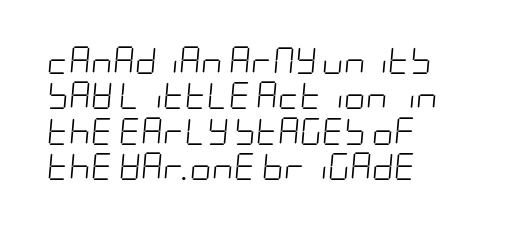
The image shows 27 px text type, italic (leaning right); set left-aligned, normal line spacing (1.31x), normal letter spacing, not underlined.
